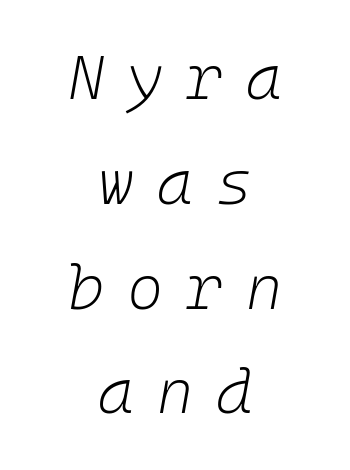
The image shows 62 px light type, italic (leaning right); set centered, normal line spacing (1.69x), unusually wide letter spacing (+0.37 em), not underlined; low stroke contrast and a medium x-height.
